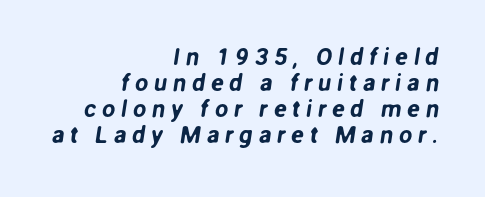
Display-style spreading of the glyphs; the letterfit is very open. Words float on clear page, feet unadorned. If you drew a ruler down the right edge, every line would touch it. Summary of vertical rhythm: compact, with narrow interline spacing.
